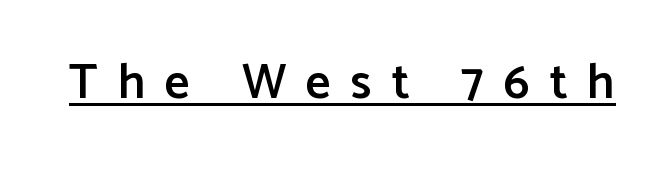
Q: Is the text bold? A: Semi-bold.
Q: Is the text italic (slanted)? A: No, it is upright.
Q: Is the typeface a serif or a sans-serif typeface? A: Sans-serif.
Q: Is the text underlined? A: Yes.
Q: Is the spacing between letters normal or unusually wide? A: Unusually wide.
Q: Width (condensed, normal, or wide)? A: Normal.
Q: Stroke contrast? A: Low.
Q: x-height? A: Medium.
Q: Monospaced? A: No.
